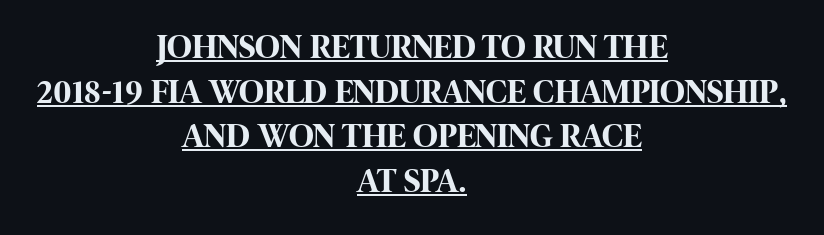
The glyphs in this specimen are sans serif. The face used here has the dense, thick strokes of a bold. Style check: upright. The passage shown is underscored from start to finish.
